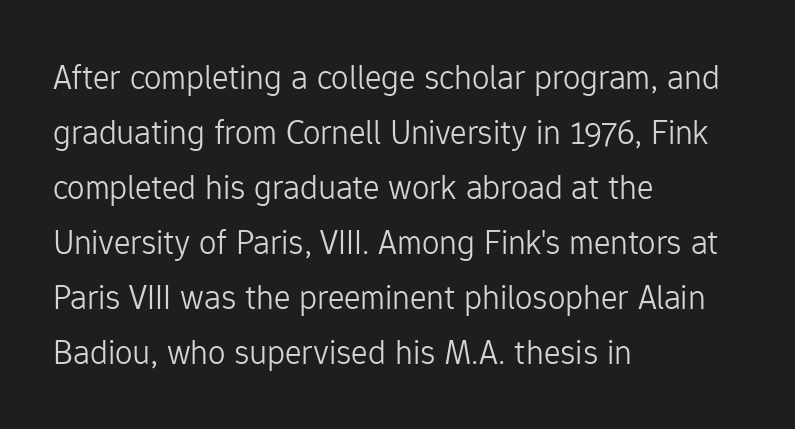
Q: Is the text bold? A: No.
Q: Is the text italic (slanted)? A: No, it is upright.
Q: Is the typeface a serif or a sans-serif typeface? A: Sans-serif.
Q: Is the text underlined? A: No.
Q: How is the paragraph aligned? A: Left-aligned.
Q: Is the spacing between letters normal or unusually wide? A: Normal.
Q: Is the spacing between lines tight, normal or loose? A: Normal.
Q: Width (condensed, normal, or wide)? A: Normal.
Q: Stroke contrast? A: Low.
Q: x-height? A: Medium.
Q: Monospaced? A: No.
